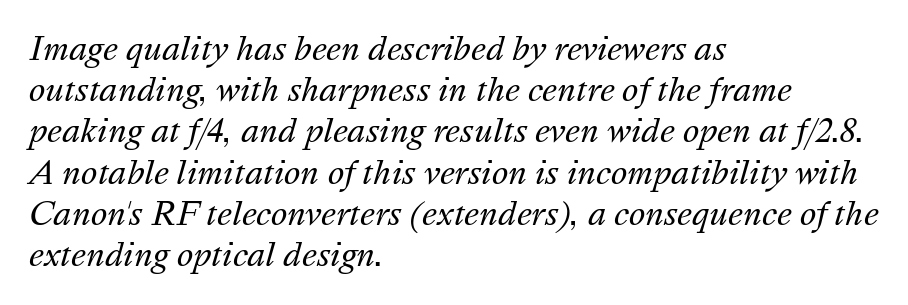
The image shows 31 px regular-weight type, italic (leaning right); set left-aligned, normal line spacing (1.33x), normal letter spacing, not underlined; medium stroke contrast and a medium x-height.
